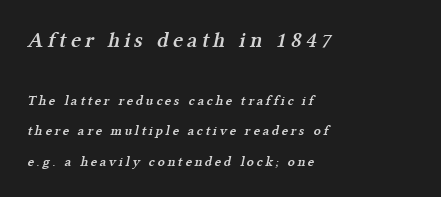
The image shows 22 px text type; set left-aligned, loose line spacing (2.16x), not underlined; the first (top) block is 1.57x larger.
